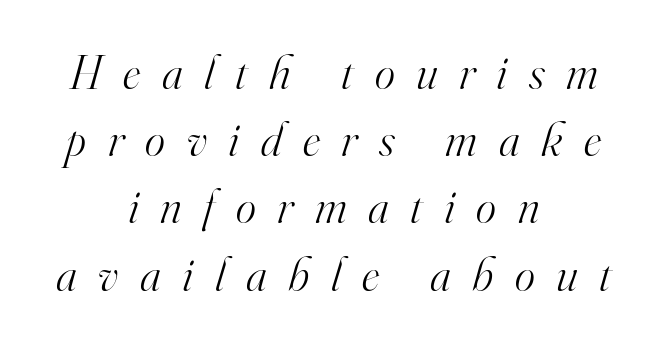
The strip under each line holds only bare page. Typographically, this falls in the serif category. Caption: face not bold, strokes unweighted. The gaps between neighbouring characters are conspicuously large. Tall strokes in this sample are angled rather than plumb. If you folded the block vertically in half, each line would mirror itself in length.
